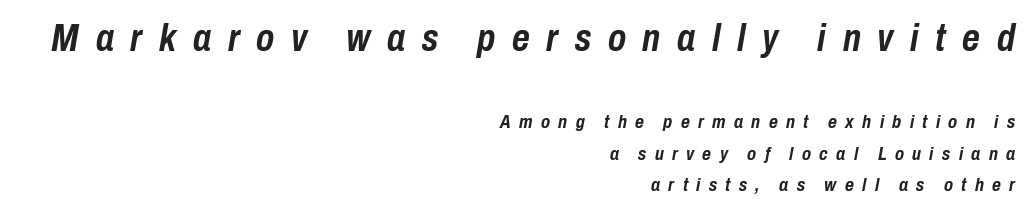
The image shows 38 px semibold, condensed type, italic (leaning right); set right-aligned, normal line spacing (1.67x), unusually wide letter spacing (+0.44 em), not underlined; the first (top) block is 2.0x larger; low stroke contrast and a medium x-height.
